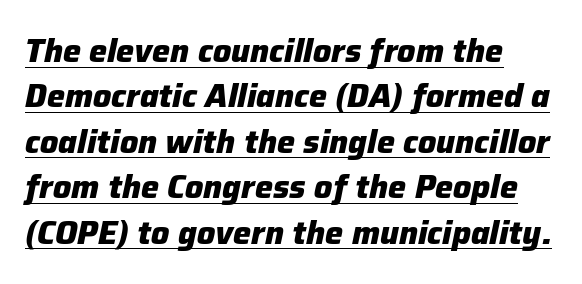
The specimen includes a rule beneath the text block's lines. Does the lettering tilt? It does — this is italic. Students, this is bold: see how much ink each stroke carries. These lines are set flush left with a ragged right edge. These lines are rendered in a variable-pitch font.
